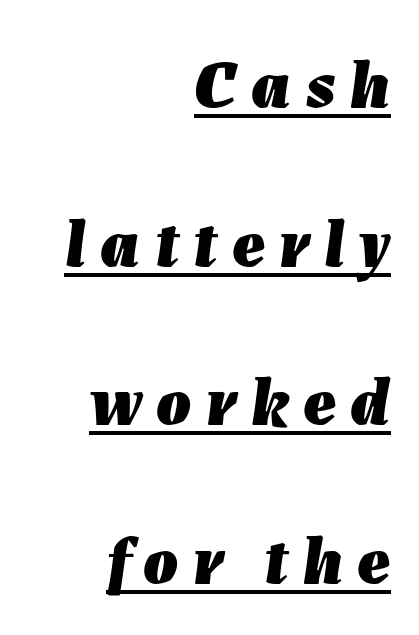
{"italic": "yes", "lean": "right", "slant_degrees": 7, "bold": "yes", "weight": "heavy", "width": "normal", "stroke_contrast": "low", "x_height": "medium", "monospaced": "no", "underline": "yes", "align": "right", "line_spacing": "loose", "line_spacing_ratio": 2.3, "letter_spacing": "wide", "letter_spacing_em": 0.21, "glyph_px": 69}
